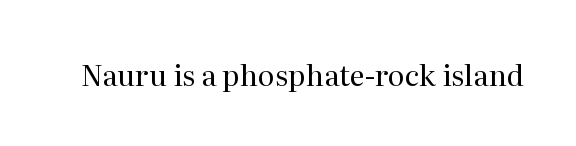
{"serif": "yes", "italic": "no", "bold": "no", "weight": "regular", "width": "normal", "stroke_contrast": "medium", "x_height": "medium", "monospaced": "no", "underline": "no", "letter_spacing": "normal", "letter_spacing_em": 0.0, "glyph_px": 29}
